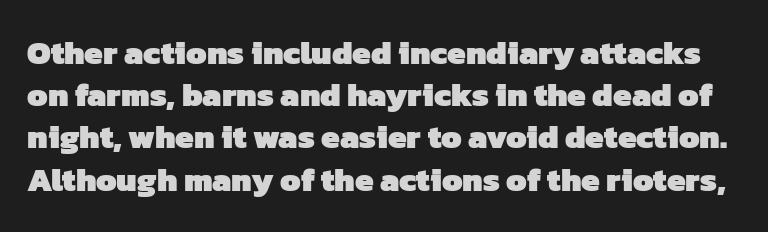
The face used here is rendered with its standard letterfit. Is this a sans? Yes — the strokes have no serifs. Unmarked baselines from the first word to the last. Weight check: bold — yes, fully. The rendering uses a moderate line-height, typical for paragraphs. Character widths vary here, with narrow letters taking less room than wide ones.
